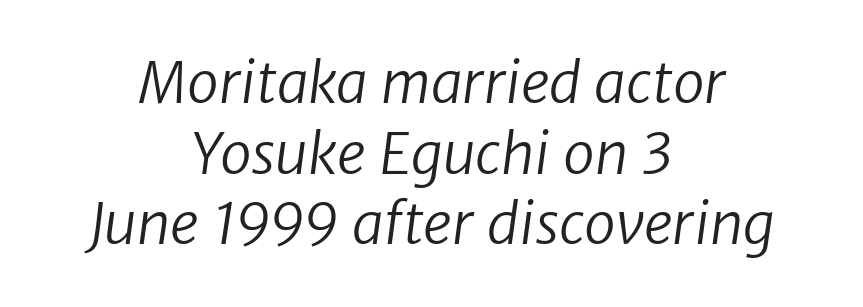
{"serif": "no", "bold": "no", "weight": "regular", "width": "normal", "stroke_contrast": "low", "x_height": "medium", "monospaced": "no", "underline": "no", "align": "center", "line_spacing_ratio": 1.24, "letter_spacing": "normal", "letter_spacing_em": 0.0, "glyph_px": 57}
